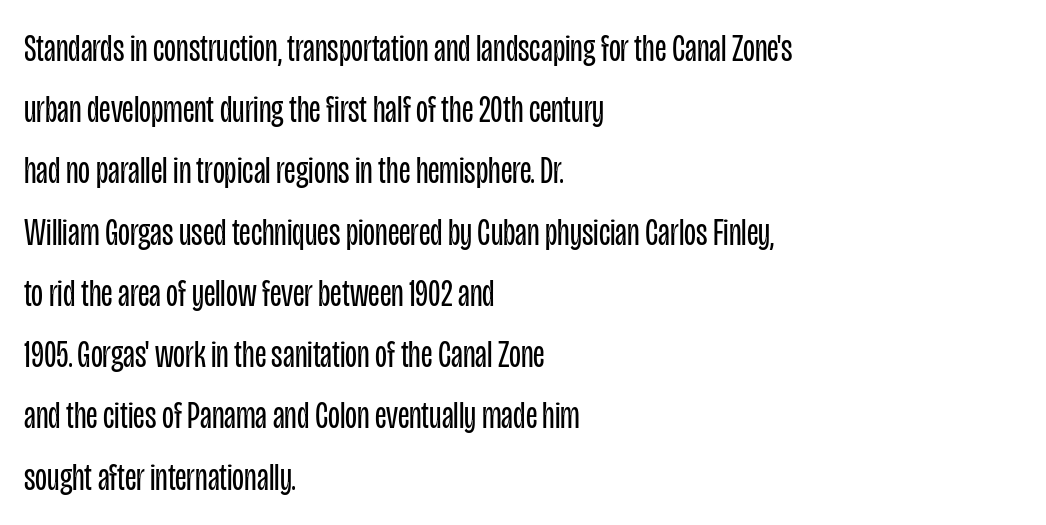
Q: Is the text bold? A: No.
Q: Is the text italic (slanted)? A: No, it is upright.
Q: Is the typeface a serif or a sans-serif typeface? A: Sans-serif.
Q: Is the text underlined? A: No.
Q: How is the paragraph aligned? A: Left-aligned.
Q: Is the spacing between letters normal or unusually wide? A: Normal.
Q: Is the spacing between lines tight, normal or loose? A: Normal.
Q: Width (condensed, normal, or wide)? A: Condensed.
Q: Stroke contrast? A: Low.
Q: x-height? A: Large.
Q: Monospaced? A: No.
